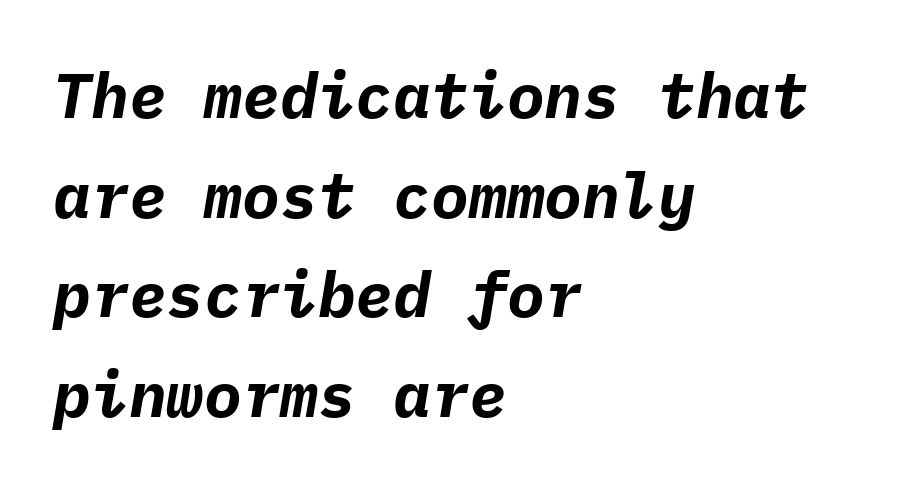
The image shows 63 px bold type, italic (leaning right), monospaced; set left-aligned, normal line spacing (1.58x), normal letter spacing, not underlined; low stroke contrast and a medium x-height.
